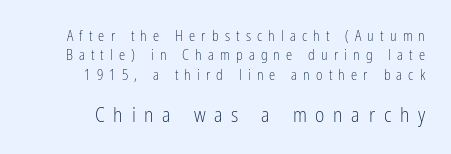
The image shows 20 px text type, upright; set normal line spacing (1.38x), unusually wide letter spacing (+0.44 em), not underlined; the second (bottom) block is 1.43x larger.
